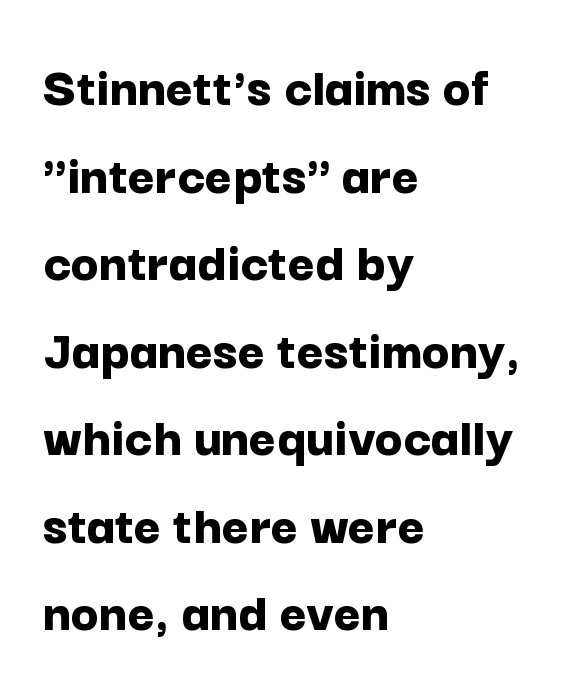
Q: Is the text bold? A: Yes.
Q: Is the text italic (slanted)? A: No, it is upright.
Q: Is the typeface a serif or a sans-serif typeface? A: Sans-serif.
Q: Is the text underlined? A: No.
Q: How is the paragraph aligned? A: Left-aligned.
Q: Is the spacing between letters normal or unusually wide? A: Normal.
Q: Is the spacing between lines tight, normal or loose? A: Normal.
Q: Width (condensed, normal, or wide)? A: Normal.
Q: Stroke contrast? A: Low.
Q: x-height? A: Medium.
Q: Monospaced? A: No.
